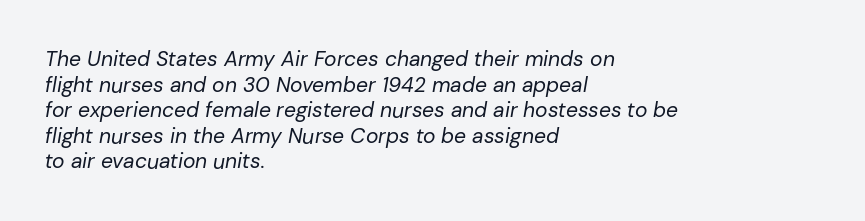
{"italic": "yes", "lean": "right", "slant_degrees": 10, "bold": "no", "underline": "no", "align": "left", "line_spacing_ratio": 1.22, "letter_spacing": "normal", "letter_spacing_em": 0.0, "glyph_px": 21}
